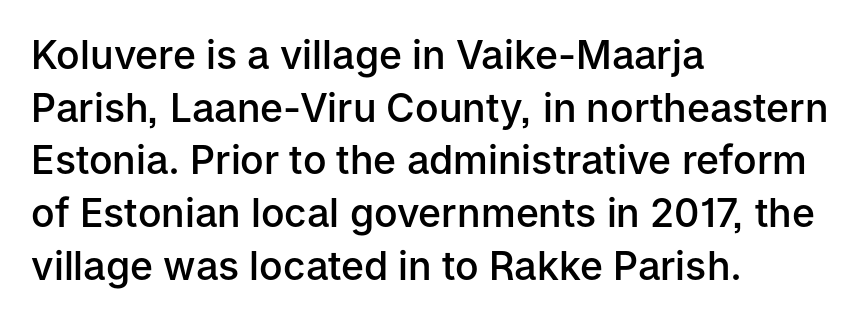
The face used here is a semibold: visibly heavier than regular, lighter than bold. Horizontal alignment here is leftward, the default for most running prose. These lines are composed in type without serifs. A normal amount of white space separates one row of letters from the next. No word sits above an underline.
